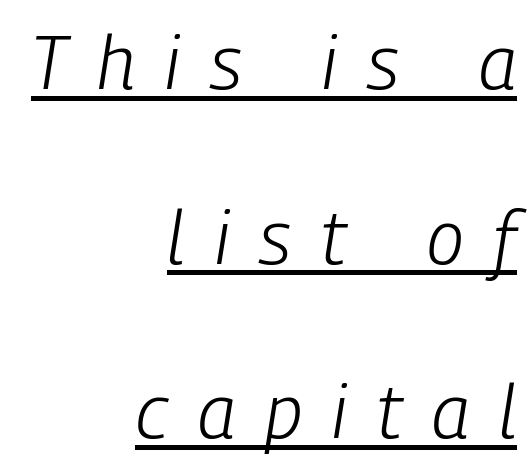
Q: Is the text bold? A: No.
Q: Is the text italic (slanted)? A: Yes, it leans right by about 9 degrees.
Q: Is the text underlined? A: Yes.
Q: How is the paragraph aligned? A: Right-aligned.
Q: Is the spacing between letters normal or unusually wide? A: Unusually wide.
Q: Is the spacing between lines tight, normal or loose? A: Loose.
Q: Width (condensed, normal, or wide)? A: Condensed.
Q: Stroke contrast? A: Low.
Q: x-height? A: Medium.
Q: Monospaced? A: No.
